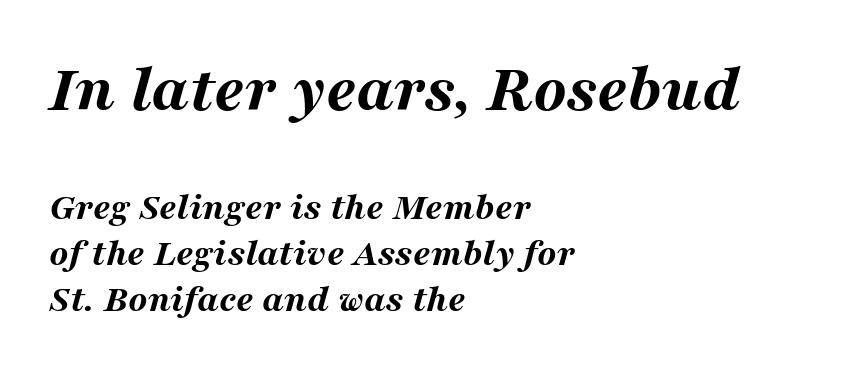
{"italic": "yes", "lean": "right", "slant_degrees": 16, "bold": "yes", "weight": "bold", "width": "wide", "stroke_contrast": "medium", "x_height": "medium", "monospaced": "no", "underline": "no", "align": "left", "line_spacing_ratio": 1.18, "letter_spacing": "normal", "letter_spacing_em": 0.0, "larger_block": "first", "size_ratio": 1.74, "glyph_px": 68}
